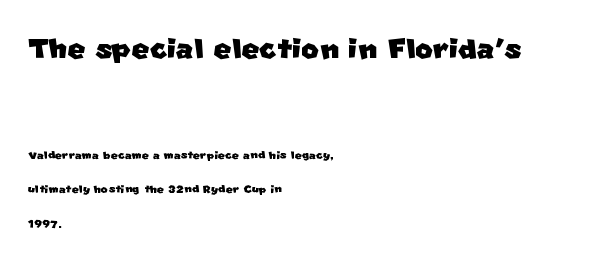
Q: Is the typeface a serif or a sans-serif typeface? A: Sans-serif.
Q: Is the text underlined? A: No.
Q: How is the paragraph aligned? A: Left-aligned.
Q: Is the spacing between letters normal or unusually wide? A: Normal.
Q: Is the spacing between lines tight, normal or loose? A: Loose.
Q: Which block of text is set in a larger size, the first (top) or the second (bottom)? A: The first (top) one.
Q: Width (condensed, normal, or wide)? A: Normal.
Q: Stroke contrast? A: Low.
Q: x-height? A: Large.
Q: Monospaced? A: No.
